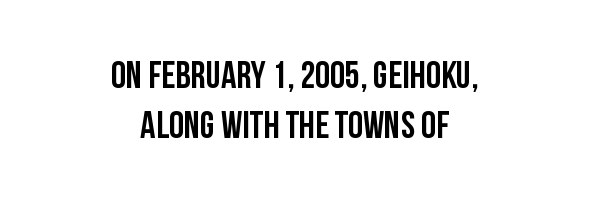
The image shows 38 px condensed sans-serif type, upright; set centered, normal line spacing (1.32x), normal letter spacing, not underlined; low stroke contrast and a large x-height.
